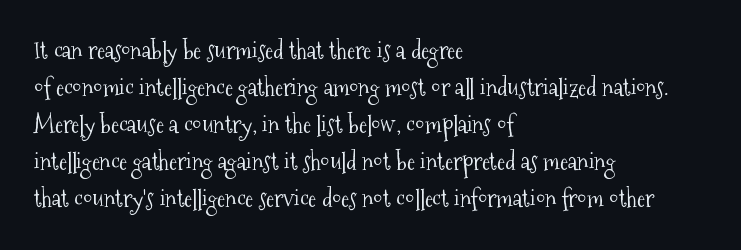
{"italic": "no", "bold": "no", "underline": "no", "align": "left", "line_spacing": "normal", "line_spacing_ratio": 1.54, "letter_spacing": "normal", "letter_spacing_em": 0.0, "glyph_px": 24}
